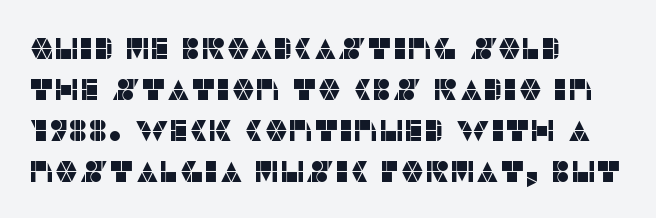
Q: Is the text italic (slanted)? A: No, it is upright.
Q: Is the typeface a serif or a sans-serif typeface? A: Sans-serif.
Q: Is the text underlined? A: No.
Q: How is the paragraph aligned? A: Left-aligned.
Q: Is the spacing between letters normal or unusually wide? A: Normal.
Q: Is the spacing between lines tight, normal or loose? A: Normal.
Q: Width (condensed, normal, or wide)? A: Normal.
Q: Stroke contrast? A: Low.
Q: x-height? A: Large.
Q: Monospaced? A: No.
